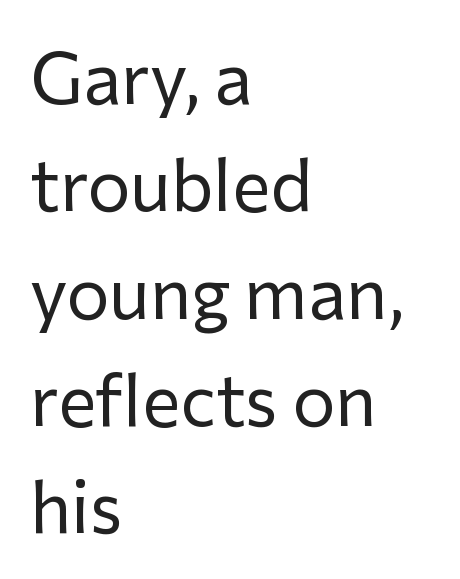
Q: Is the text bold? A: No.
Q: Is the text italic (slanted)? A: No, it is upright.
Q: Is the typeface a serif or a sans-serif typeface? A: Sans-serif.
Q: Is the text underlined? A: No.
Q: How is the paragraph aligned? A: Left-aligned.
Q: Is the spacing between letters normal or unusually wide? A: Normal.
Q: Is the spacing between lines tight, normal or loose? A: Normal.
Q: Width (condensed, normal, or wide)? A: Normal.
Q: Stroke contrast? A: Low.
Q: x-height? A: Medium.
Q: Monospaced? A: No.
